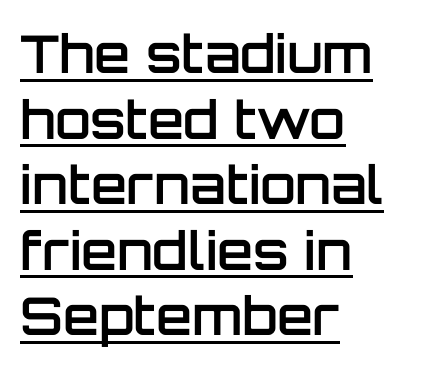
Is there any slant? The stems are plumb. Look at the tracking — it's just the regular setting, nothing added. Casual observation: everything's shoved over to the left. Notice how descenders clear the ascenders below comfortably — that's standard leading.
